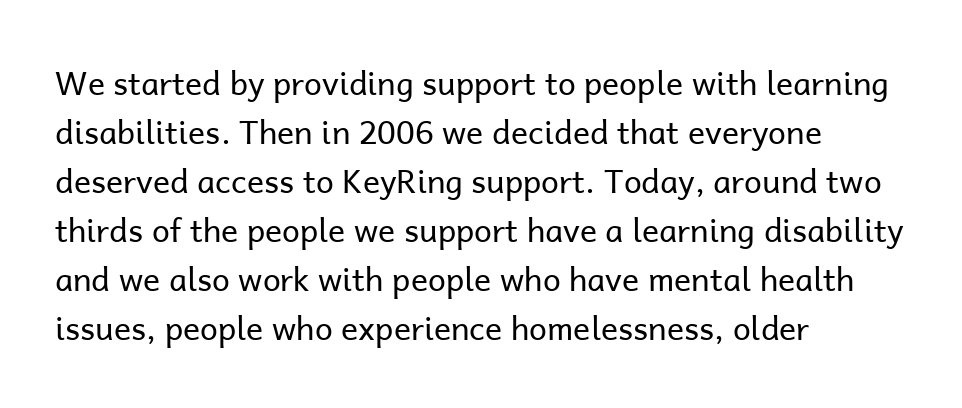
{"serif": "no", "italic": "no", "bold": "no", "weight": "regular", "width": "normal", "stroke_contrast": "low", "x_height": "medium", "monospaced": "no", "underline": "no", "align": "left", "line_spacing": "normal", "line_spacing_ratio": 1.53, "letter_spacing": "normal", "letter_spacing_em": 0.0, "glyph_px": 32}
